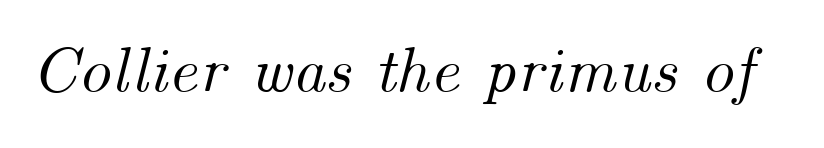
{"italic": "yes", "lean": "right", "slant_degrees": 14, "width": "normal", "stroke_contrast": "medium", "x_height": "small", "monospaced": "no", "underline": "no", "letter_spacing": "normal", "letter_spacing_em": 0.0, "glyph_px": 65}
